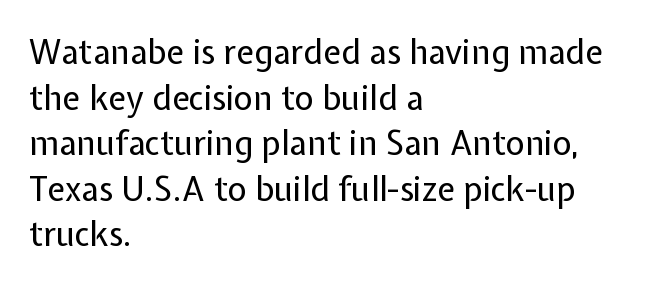
Q: Is the text bold? A: No.
Q: Is the text italic (slanted)? A: No, it is upright.
Q: Is the typeface a serif or a sans-serif typeface? A: Sans-serif.
Q: Is the text underlined? A: No.
Q: How is the paragraph aligned? A: Left-aligned.
Q: Is the spacing between letters normal or unusually wide? A: Normal.
Q: Is the spacing between lines tight, normal or loose? A: Normal.
Q: Width (condensed, normal, or wide)? A: Normal.
Q: Stroke contrast? A: Low.
Q: x-height? A: Medium.
Q: Monospaced? A: No.
